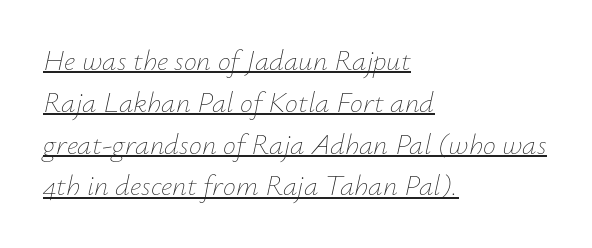
The image shows 29 px thin type, italic (leaning right); set left-aligned, normal line spacing (1.44x), normal letter spacing, underlined; low stroke contrast and a small x-height.
